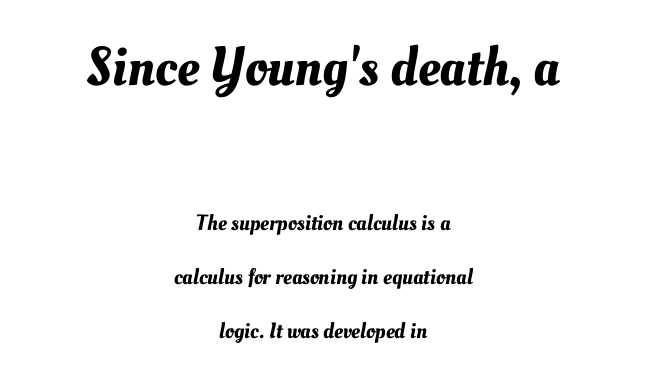
{"width": "normal", "stroke_contrast": "medium", "x_height": "small", "monospaced": "no", "underline": "no", "align": "center", "line_spacing": "loose", "line_spacing_ratio": 2.44, "letter_spacing": "normal", "letter_spacing_em": 0.0, "larger_block": "first", "size_ratio": 2.5, "glyph_px": 55}
